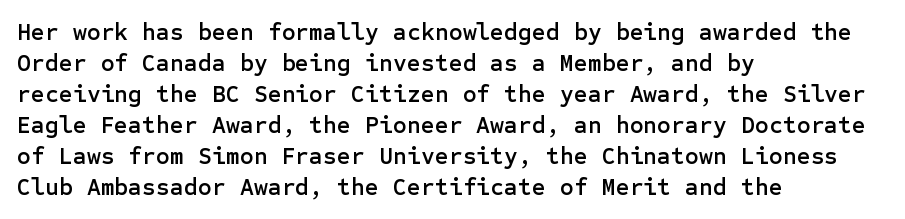
{"italic": "no", "underline": "no", "align": "left", "line_spacing": "normal", "line_spacing_ratio": 1.29, "letter_spacing": "normal", "letter_spacing_em": 0.0, "glyph_px": 24}
